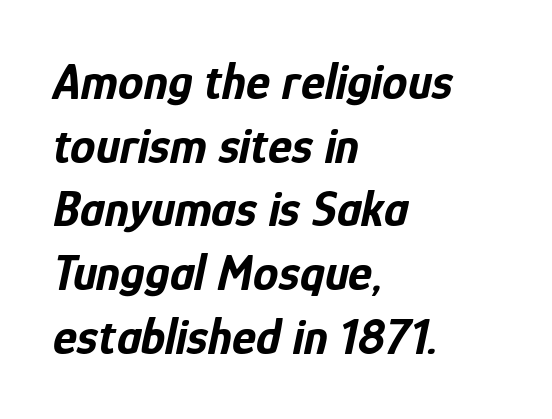
The image shows 51 px bold, condensed type, italic (leaning right); set left-aligned, normal line spacing (1.25x), normal letter spacing, not underlined; low stroke contrast and a medium x-height.
